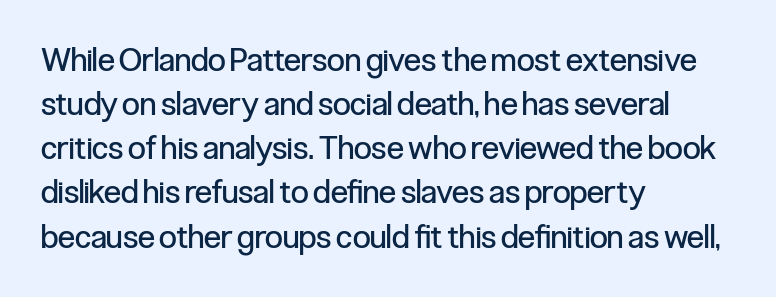
{"serif": "no", "italic": "no", "bold": "no", "weight": "regular", "width": "condensed", "stroke_contrast": "low", "x_height": "medium", "monospaced": "no", "underline": "no", "align": "left", "line_spacing": "normal", "line_spacing_ratio": 1.38, "letter_spacing": "normal", "letter_spacing_em": 0.0, "glyph_px": 32}
